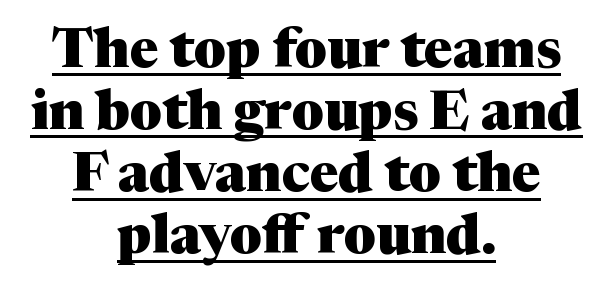
{"serif": "yes", "italic": "no", "bold": "yes", "weight": "heavy", "width": "normal", "stroke_contrast": "medium", "x_height": "medium", "monospaced": "no", "underline": "yes", "align": "center", "line_spacing": "tight", "line_spacing_ratio": 1.15, "letter_spacing": "normal", "letter_spacing_em": 0.0, "glyph_px": 54}
